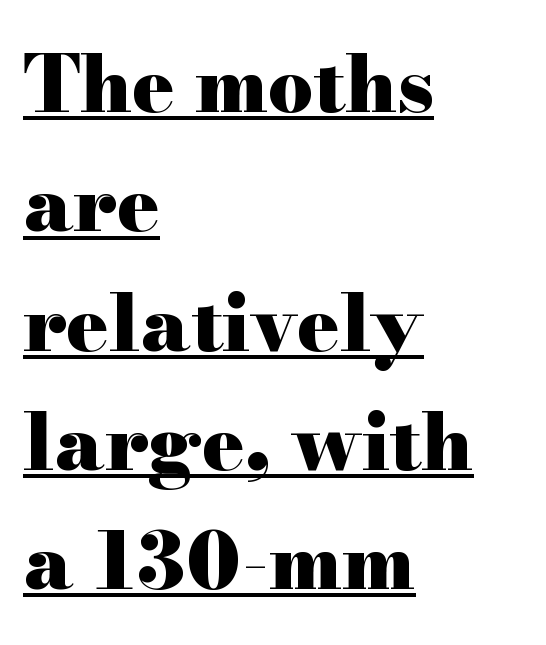
Q: Is the text bold? A: Yes.
Q: Is the text italic (slanted)? A: No, it is upright.
Q: Is the typeface a serif or a sans-serif typeface? A: Serif.
Q: Is the text underlined? A: Yes.
Q: How is the paragraph aligned? A: Left-aligned.
Q: Is the spacing between letters normal or unusually wide? A: Normal.
Q: Is the spacing between lines tight, normal or loose? A: Normal.
Q: Width (condensed, normal, or wide)? A: Wide.
Q: Stroke contrast? A: High.
Q: x-height? A: Small.
Q: Monospaced? A: No.
